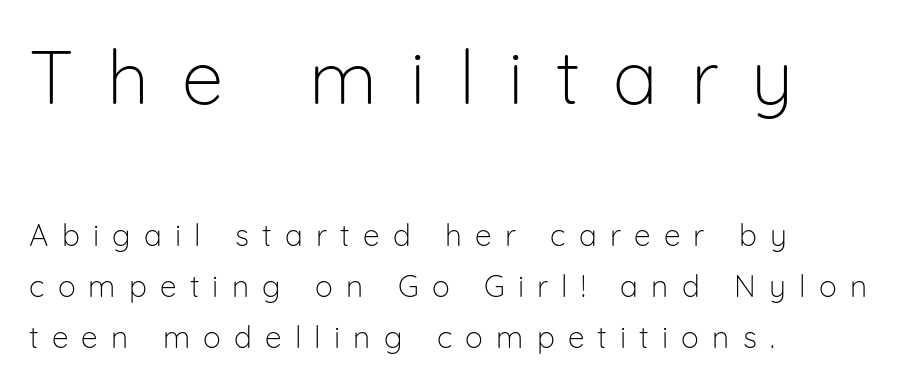
Q: Is the text bold? A: No.
Q: Is the text italic (slanted)? A: No, it is upright.
Q: Is the typeface a serif or a sans-serif typeface? A: Sans-serif.
Q: Is the text underlined? A: No.
Q: How is the paragraph aligned? A: Left-aligned.
Q: Is the spacing between letters normal or unusually wide? A: Unusually wide.
Q: Is the spacing between lines tight, normal or loose? A: Normal.
Q: Which block of text is set in a larger size, the first (top) or the second (bottom)? A: The first (top) one.
Q: Width (condensed, normal, or wide)? A: Normal.
Q: Stroke contrast? A: Low.
Q: x-height? A: Medium.
Q: Monospaced? A: No.
